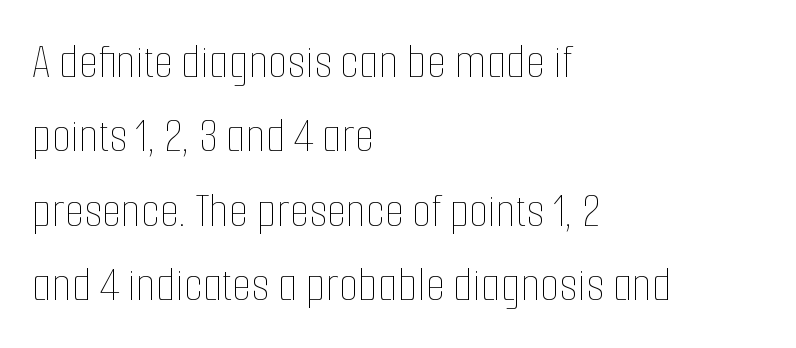
Q: Is the text bold? A: No.
Q: Is the text italic (slanted)? A: No, it is upright.
Q: Is the text underlined? A: No.
Q: How is the paragraph aligned? A: Left-aligned.
Q: Is the spacing between letters normal or unusually wide? A: Normal.
Q: Is the spacing between lines tight, normal or loose? A: Normal.
Q: Width (condensed, normal, or wide)? A: Condensed.
Q: Stroke contrast? A: Low.
Q: x-height? A: Medium.
Q: Monospaced? A: No.
